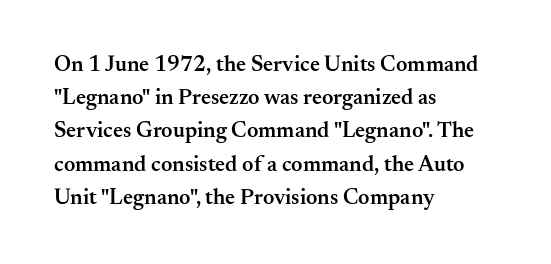
Q: Is the text bold? A: Semi-bold.
Q: Is the text italic (slanted)? A: No, it is upright.
Q: Is the text underlined? A: No.
Q: How is the paragraph aligned? A: Left-aligned.
Q: Is the spacing between letters normal or unusually wide? A: Normal.
Q: Is the spacing between lines tight, normal or loose? A: Normal.
